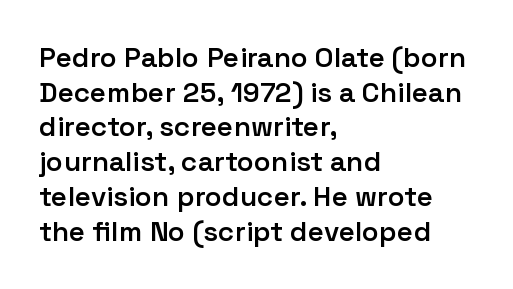
The specimen omits any rule beneath the text block's lines. The letters advance in unequal steps, a hallmark of proportional type. When letters stand straight like this, we call the style roman or upright. Heft: intermediate — a semibold.
